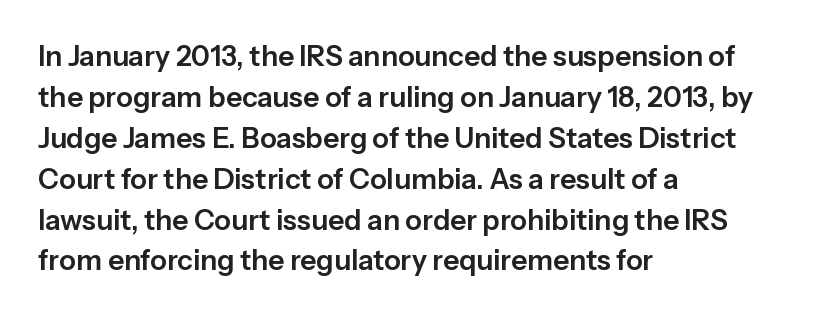
Posture: vertical. This sample has the flowing, uneven cadence of proportional lettering. Honestly, the letter spacing is just normal — you wouldn't notice it. Regular leading. Honestly, there is no underline to notice here at all.
